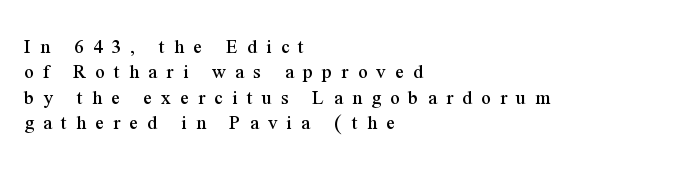
{"italic": "no", "underline": "no", "align": "left", "line_spacing_ratio": 1.21, "letter_spacing": "wide", "letter_spacing_em": 0.44, "glyph_px": 21}
